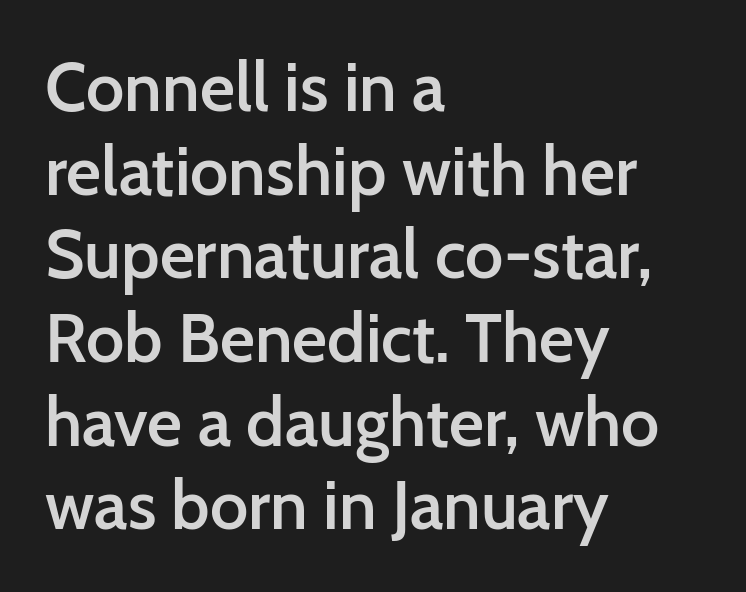
Posture: straight, roman, zero tilt. Proportional: the letters do not fall into vertical columns. The face used here is a sans, in the tradition of grotesques and geometrics. Look at the tracking — it's just the regular setting, nothing added.
